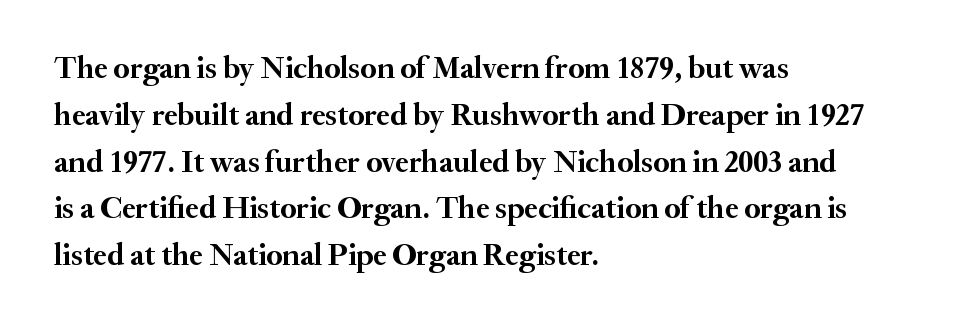
Q: Is the text bold? A: Yes.
Q: Is the text italic (slanted)? A: No, it is upright.
Q: Is the typeface a serif or a sans-serif typeface? A: Serif.
Q: Is the text underlined? A: No.
Q: How is the paragraph aligned? A: Left-aligned.
Q: Is the spacing between letters normal or unusually wide? A: Normal.
Q: Is the spacing between lines tight, normal or loose? A: Normal.
Q: Width (condensed, normal, or wide)? A: Normal.
Q: Stroke contrast? A: Medium.
Q: x-height? A: Small.
Q: Monospaced? A: No.
